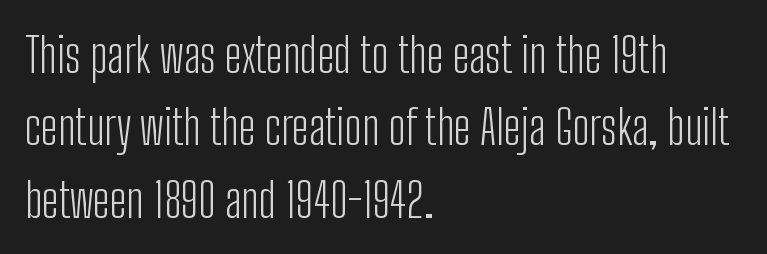
{"serif": "no", "italic": "no", "bold": "no", "weight": "light", "width": "condensed", "stroke_contrast": "low", "x_height": "medium", "monospaced": "no", "underline": "no", "align": "left", "line_spacing": "normal", "line_spacing_ratio": 1.51, "letter_spacing": "normal", "letter_spacing_em": 0.0, "glyph_px": 48}
